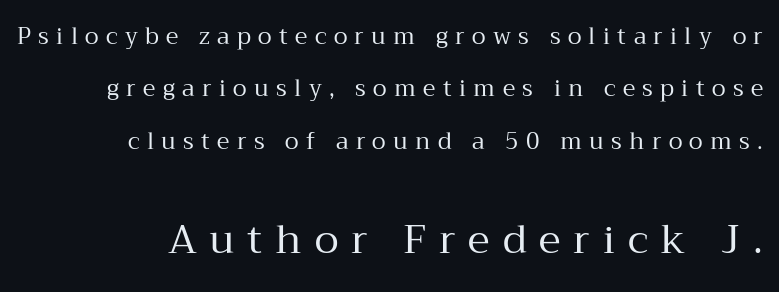
The image shows 40 px regular-weight serif type, upright; set loose line spacing (2.28x), unusually wide letter spacing (+0.32 em), not underlined; the second (bottom) block is 1.74x larger; medium stroke contrast and a medium x-height.
